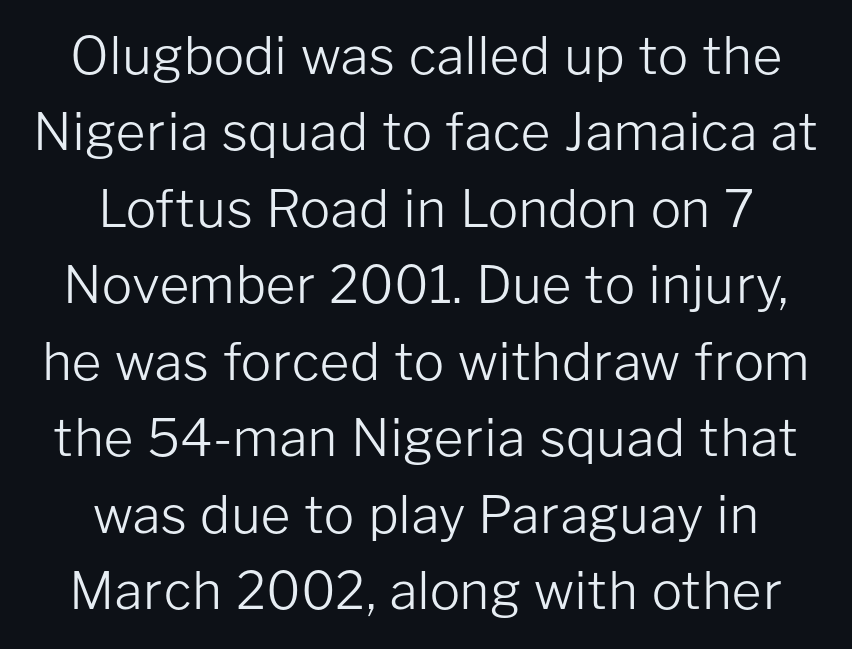
Q: Is the text bold? A: No.
Q: Is the text italic (slanted)? A: No, it is upright.
Q: Is the typeface a serif or a sans-serif typeface? A: Sans-serif.
Q: Is the text underlined? A: No.
Q: How is the paragraph aligned? A: Centered.
Q: Is the spacing between letters normal or unusually wide? A: Normal.
Q: Is the spacing between lines tight, normal or loose? A: Normal.
Q: Width (condensed, normal, or wide)? A: Normal.
Q: Stroke contrast? A: Low.
Q: x-height? A: Medium.
Q: Monospaced? A: No.
